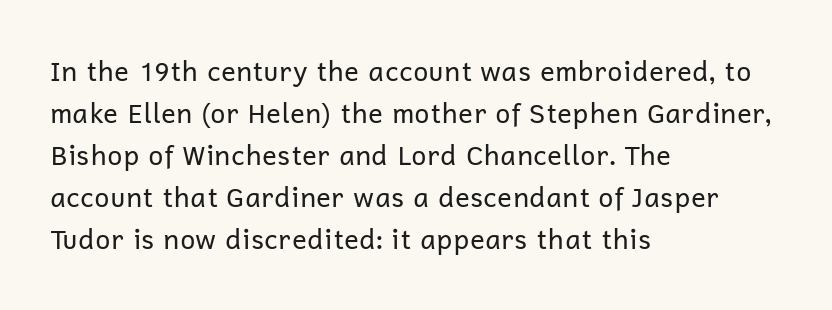
Q: Is the text bold? A: No.
Q: Is the text italic (slanted)? A: No, it is upright.
Q: Is the text underlined? A: No.
Q: How is the paragraph aligned? A: Left-aligned.
Q: Is the spacing between letters normal or unusually wide? A: Normal.
Q: Is the spacing between lines tight, normal or loose? A: Normal.
